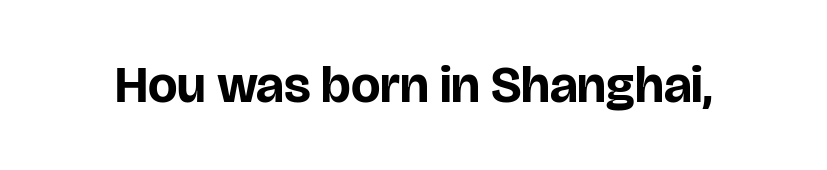
{"serif": "no", "italic": "no", "bold": "yes", "weight": "bold", "width": "normal", "stroke_contrast": "low", "x_height": "large", "monospaced": "no", "underline": "no", "letter_spacing": "normal", "letter_spacing_em": 0.0, "glyph_px": 52}
